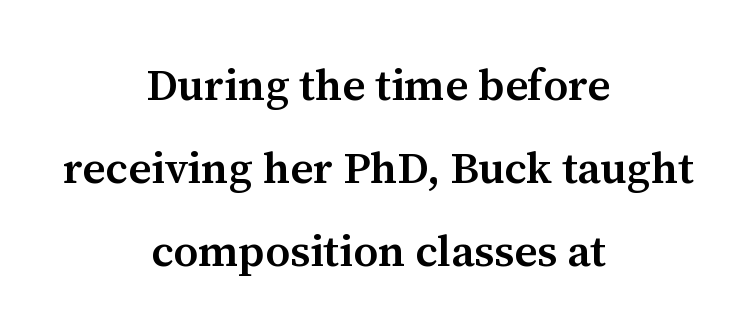
The image shows 44 px semibold serif type, upright; set centered, line spacing 1.89x, normal letter spacing, not underlined; medium stroke contrast and a medium x-height.
